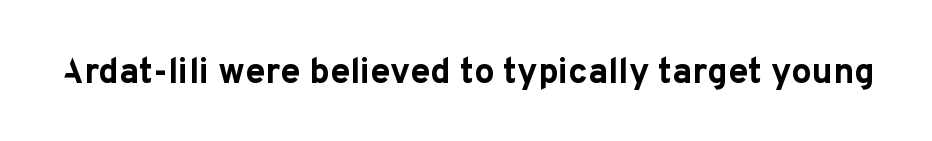
This sample uses plain, unmodified letter spacing. Examine the stroke ends and you'll find no serifs. Spacing verdict: proportional, widths tailored to each character. The specimen reads as upright at a glance.
